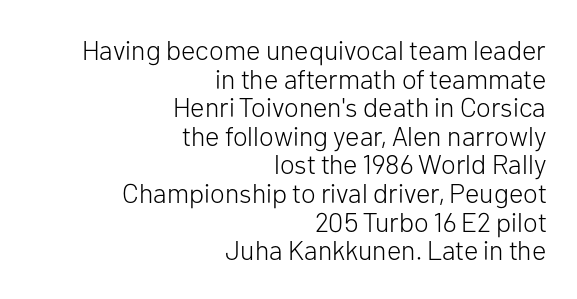
The image shows 27 px text type, upright; set right-aligned, tight line spacing (1.06x), normal letter spacing, not underlined.
